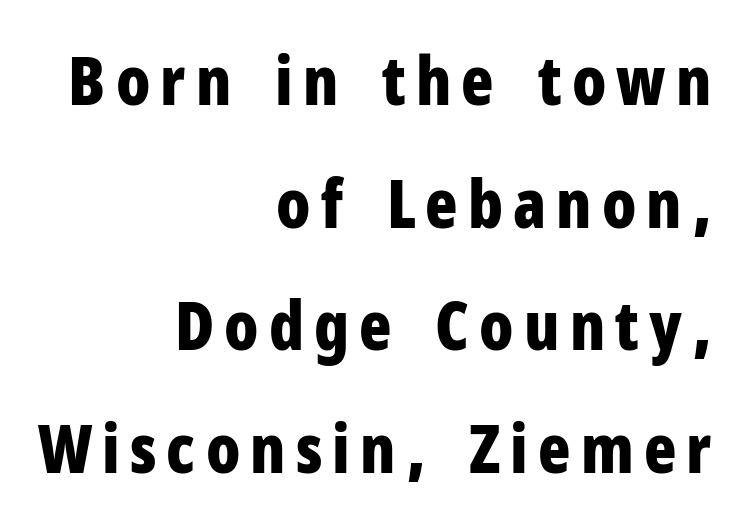
The lines in this sample share a right terminus and differ only in where they begin. The axis of the letterforms is exactly vertical. Here the designer chose a conventional face with non-uniform glyph widths. The glyphs have the mass of a bold cut. Grotesque or geometric, the face here clearly has no serifs.
